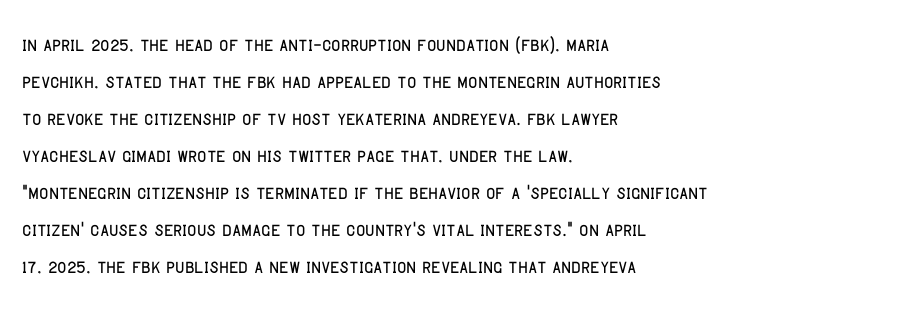
The image shows 25 px text type, upright; set left-aligned, normal line spacing (1.48x), normal letter spacing, not underlined.
